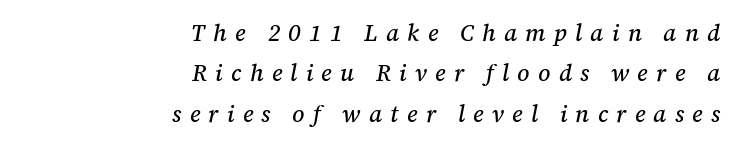
Style check: oblique. Display-style spreading of the glyphs; the letterfit is very open. Lines of text with bare space underneath. The rendering anchors every line to the right-hand side.
